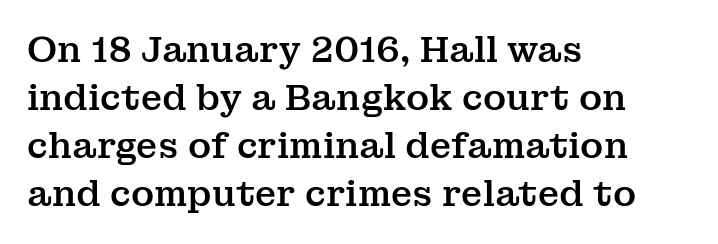
{"serif": "yes", "italic": "no", "width": "normal", "stroke_contrast": "medium", "x_height": "medium", "monospaced": "no", "underline": "no", "align": "left", "line_spacing": "normal", "line_spacing_ratio": 1.37, "letter_spacing": "normal", "letter_spacing_em": 0.0, "glyph_px": 35}
